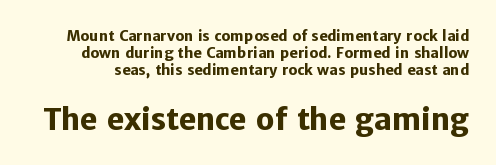
Q: Is the text bold? A: Yes.
Q: Is the text italic (slanted)? A: No, it is upright.
Q: Is the typeface a serif or a sans-serif typeface? A: Sans-serif.
Q: Is the text underlined? A: No.
Q: Is the spacing between letters normal or unusually wide? A: Normal.
Q: Which block of text is set in a larger size, the first (top) or the second (bottom)? A: The second (bottom) one.
Q: Width (condensed, normal, or wide)? A: Normal.
Q: Stroke contrast? A: Low.
Q: x-height? A: Medium.
Q: Monospaced? A: No.
